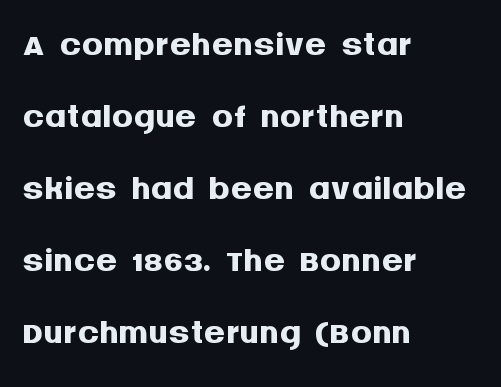
The vertical gap from one line to the next is medium. Look at the stroke-to-counter ratio: heavy, a bold. Letter spacing: default. Notice how the stems are strictly vertical — no italics here. Check where the strokes stop: nothing finishes them off — pure sans.
